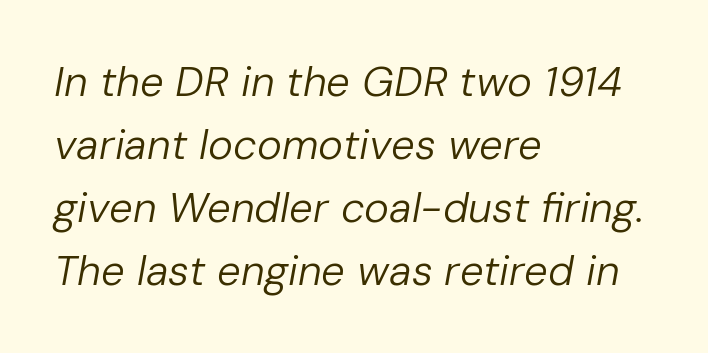
Short and long lines alike share a common starting point at left. The face used here is proportionally spaced, like ordinary book or web type. Style check: oblique. Nobody touched the tracking dial on this one. Weight class: somewhere from thin through regular.
